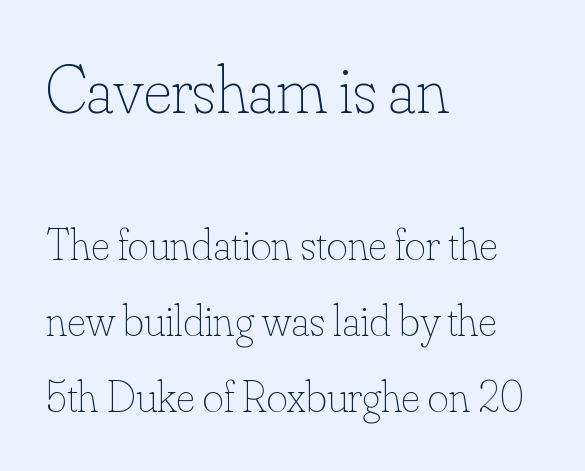
{"italic": "no", "bold": "no", "weight": "thin", "width": "normal", "stroke_contrast": "low", "x_height": "small", "monospaced": "no", "underline": "no", "align": "left", "line_spacing": "normal", "line_spacing_ratio": 1.69, "letter_spacing": "normal", "letter_spacing_em": 0.0, "larger_block": "first", "size_ratio": 1.51, "glyph_px": 68}
